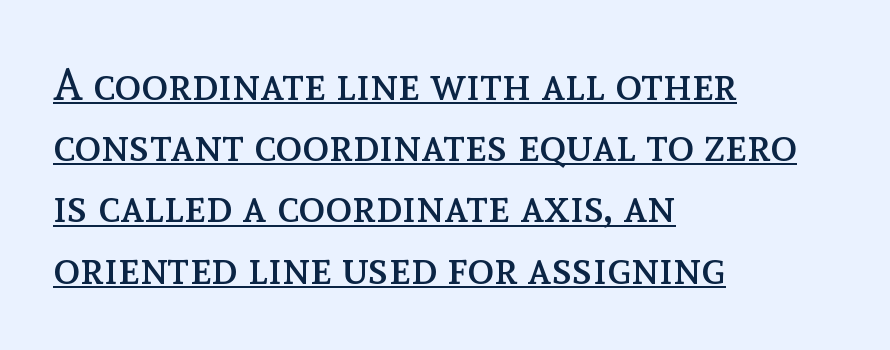
{"italic": "no", "bold": "no", "weight": "regular", "width": "normal", "x_height": "medium", "monospaced": "no", "underline": "yes", "align": "left", "line_spacing": "normal", "line_spacing_ratio": 1.36, "letter_spacing": "normal", "letter_spacing_em": 0.0, "glyph_px": 45}
